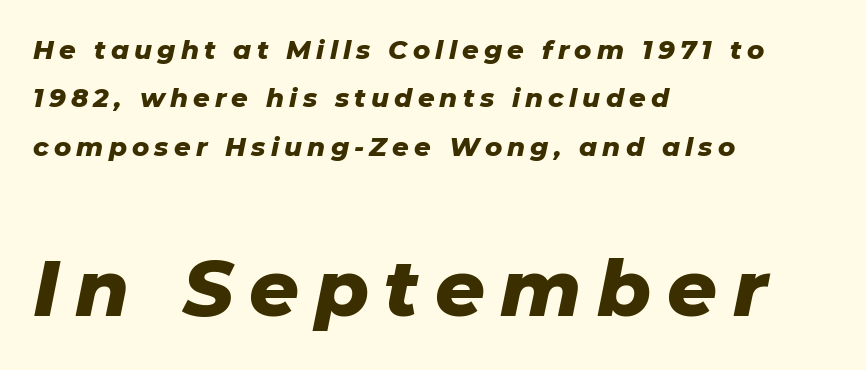
The image shows 78 px heavy type, italic (leaning right); set left-aligned, line spacing 1.86x, unusually wide letter spacing (+0.2 em), not underlined; the second (bottom) block is 3.0x larger; low stroke contrast and a medium x-height.
